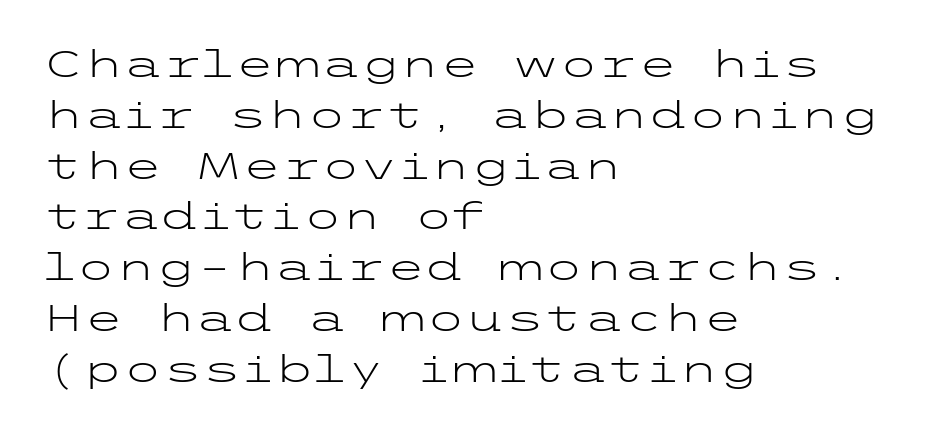
Visually the block forms a straight wall on the left and a jagged coastline on the right. Honestly, the row spacing looks completely unremarkable. No heavy texture on the line: the type isn't bold. In terms of posture, this sample is upright. The foot of each line stays bare and open. A typesetter would call this zero additional tracking.
